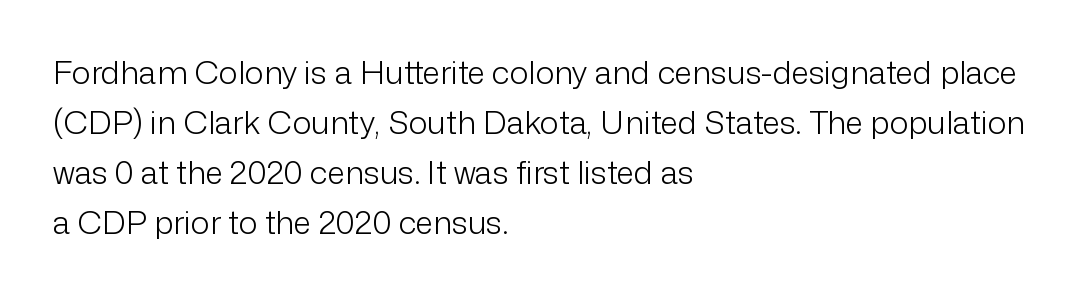
Look at the tracking — it's just the regular setting, nothing added. The string is rendered with underlining switched off. These glyphs show unthickened strokes, regular width or finer. This rendering employs a face without finishing strokes, i.e., a sans-serif. If you drew a ruler down the left edge, every line would touch it. Each letter keeps its own natural width here, so spacing adapts to shape.
